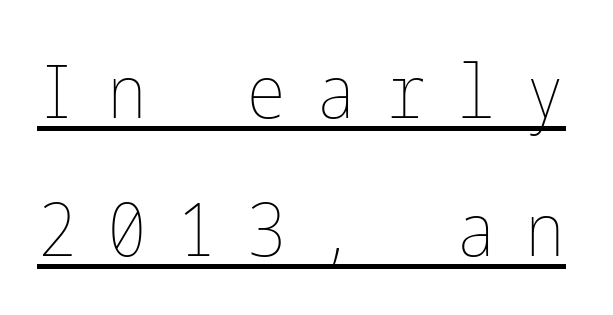
{"italic": "no", "bold": "no", "weight": "thin", "width": "condensed", "stroke_contrast": "low", "x_height": "medium", "underline": "yes", "line_spacing_ratio": 1.84, "letter_spacing": "wide", "letter_spacing_em": 0.4, "glyph_px": 75}
